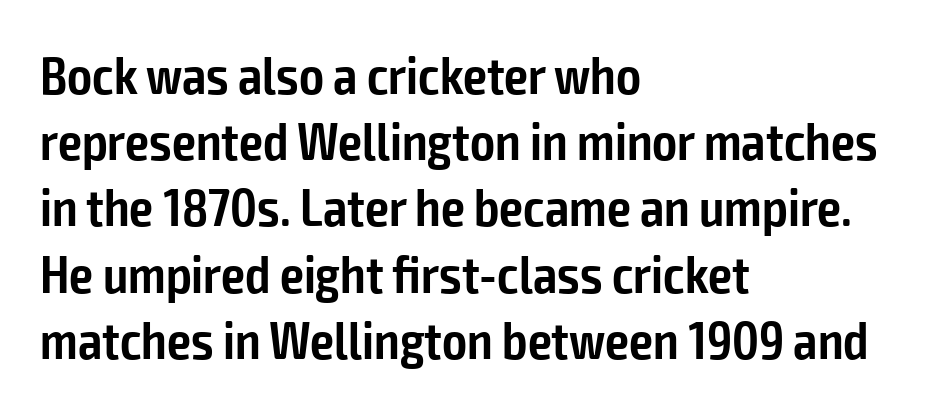
The image shows 53 px semibold, condensed sans-serif type, upright; set left-aligned, normal line spacing (1.25x), normal letter spacing, not underlined; low stroke contrast and a medium x-height.
